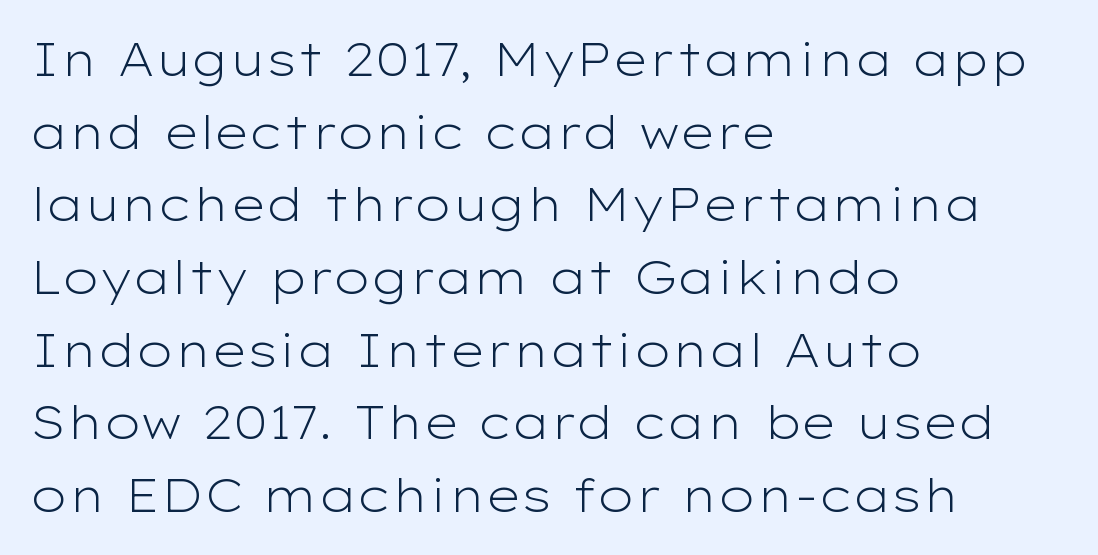
Q: Is the text bold? A: No.
Q: Is the text italic (slanted)? A: No, it is upright.
Q: Is the typeface a serif or a sans-serif typeface? A: Sans-serif.
Q: Is the text underlined? A: No.
Q: How is the paragraph aligned? A: Left-aligned.
Q: Is the spacing between letters normal or unusually wide? A: Normal.
Q: Is the spacing between lines tight, normal or loose? A: Normal.
Q: Width (condensed, normal, or wide)? A: Wide.
Q: Stroke contrast? A: Low.
Q: x-height? A: Medium.
Q: Monospaced? A: No.
